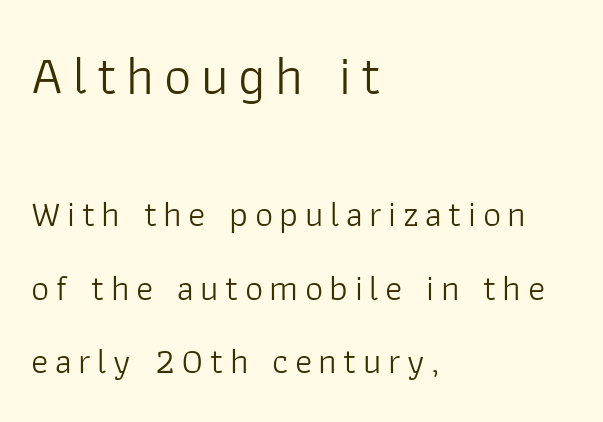
No extra ink here — the face is not bold. The baseline area is clear. The lines in this sample share a left origin and differ only in where they stop. Large over small — that's the arrangement of the two blocks here. Characters remain perfectly vertical along every line. In terms of letterform style, serifs are entirely absent.
